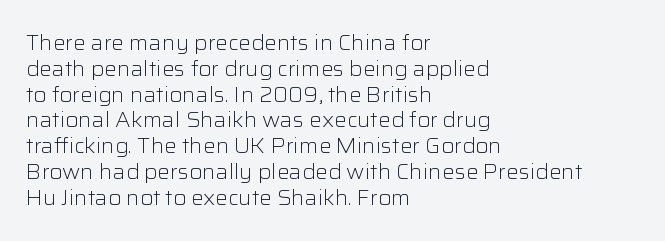
The image shows 21 px text type, upright; set left-aligned, line spacing 1.23x, normal letter spacing, not underlined.
